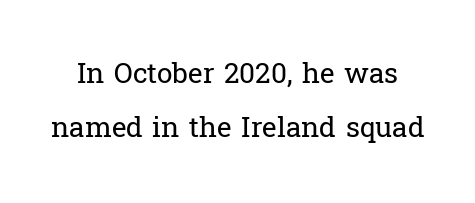
{"serif": "yes", "italic": "no", "bold": "no", "weight": "regular", "width": "normal", "stroke_contrast": "low", "x_height": "medium", "monospaced": "no", "underline": "no", "line_spacing": "loose", "line_spacing_ratio": 1.94, "letter_spacing": "normal", "letter_spacing_em": 0.0, "glyph_px": 28}
